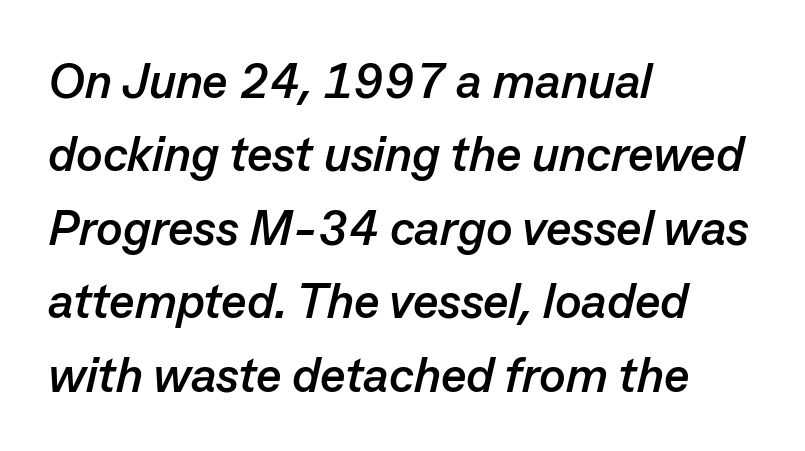
{"italic": "yes", "lean": "right", "slant_degrees": 13, "bold": "yes", "weight": "semibold", "width": "normal", "stroke_contrast": "low", "x_height": "medium", "monospaced": "no", "underline": "no", "align": "left", "line_spacing": "normal", "line_spacing_ratio": 1.5, "letter_spacing": "normal", "letter_spacing_em": 0.0, "glyph_px": 49}
